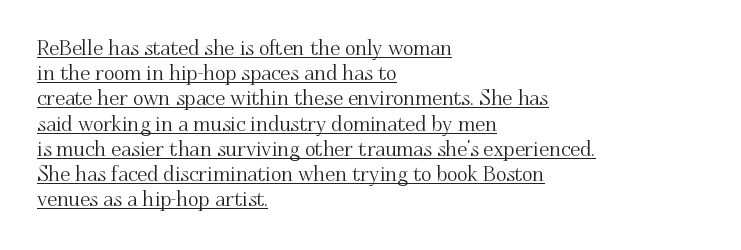
The image shows 20 px text type, upright; set left-aligned, normal line spacing (1.26x), normal letter spacing, underlined.
